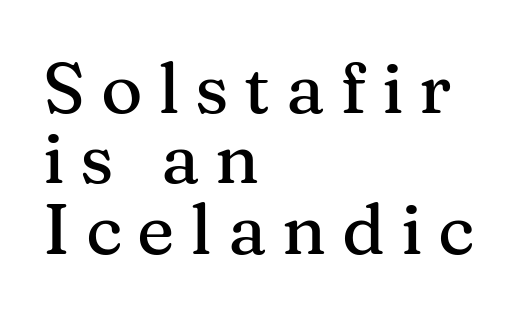
The image shows 71 px serif type, upright; set left-aligned, tight line spacing (0.99x), unusually wide letter spacing (+0.22 em), not underlined; medium stroke contrast and a medium x-height.
